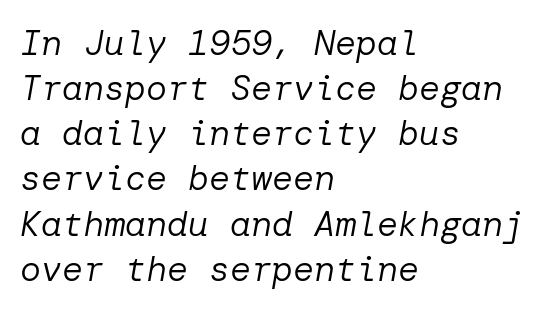
These lines stack with their left ends in a neat column. Stroke thickness stays within the range of a standard reading face or lighter. Honestly, the letter spacing is just normal — you wouldn't notice it. Summary of vertical rhythm: regular, with standard interline spacing. This is oblique type, the kind used for emphasis or titles.
